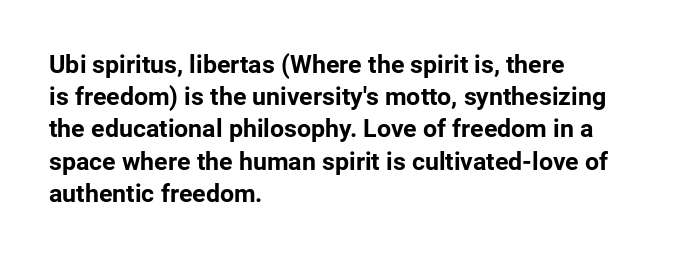
The image shows 25 px bold type, upright; set left-aligned, normal line spacing (1.29x), normal letter spacing, not underlined.
